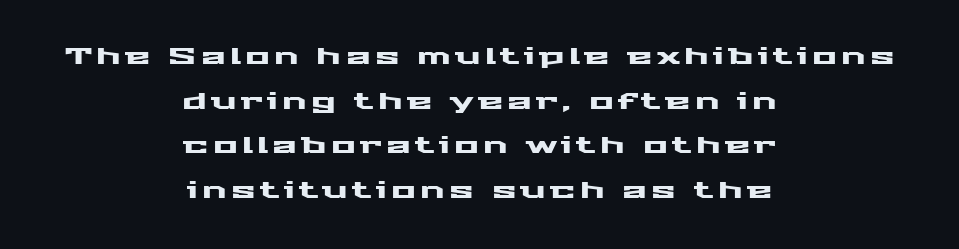
{"italic": "no", "underline": "no", "align": "center", "line_spacing": "loose", "line_spacing_ratio": 1.94, "glyph_px": 23}
